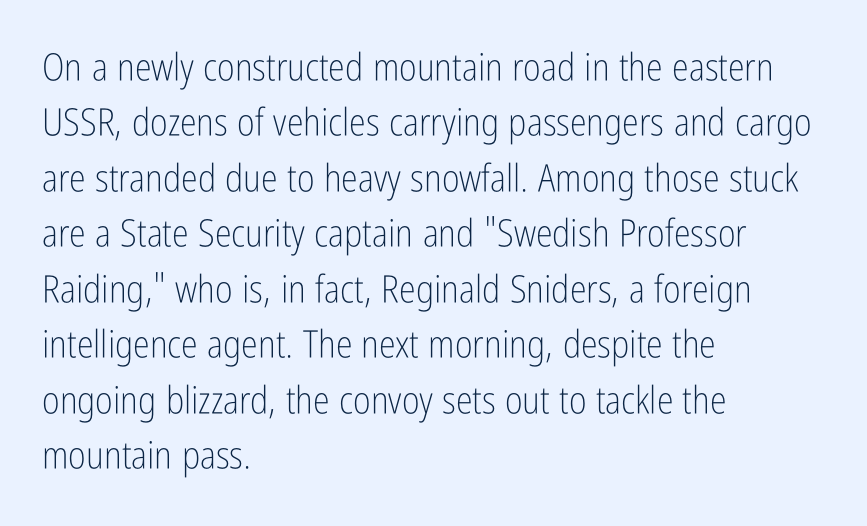
The image shows 38 px light, condensed sans-serif type, upright; set left-aligned, normal line spacing (1.46x), normal letter spacing, not underlined; low stroke contrast and a medium x-height.
